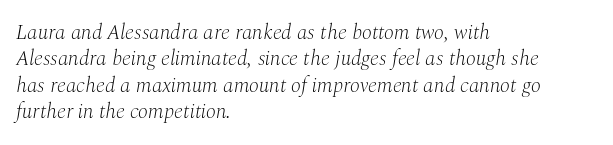
Q: Is the text bold? A: No.
Q: Is the text italic (slanted)? A: Yes, it leans right by about 10 degrees.
Q: Is the text underlined? A: No.
Q: How is the paragraph aligned? A: Left-aligned.
Q: Is the spacing between letters normal or unusually wide? A: Normal.
Q: Is the spacing between lines tight, normal or loose? A: Normal.
